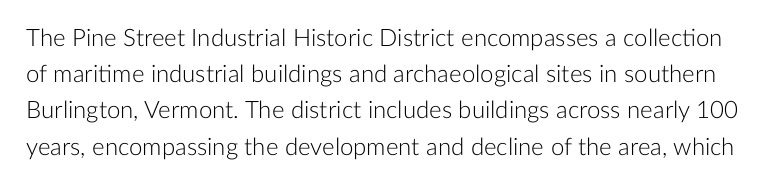
Students, note that the glyphs here touch the page at normal intervals. Notice how the stems are strictly vertical — no italics here. This reads as an unemphasized weight, regular at the heaviest. In terms of leading, this rendering sits right in the middle. The string is rendered with underlining switched off.
